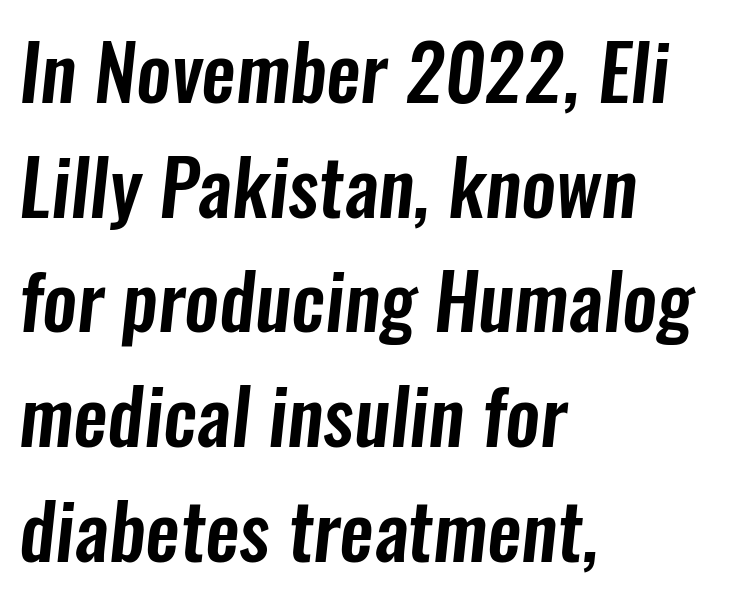
Q: Is the typeface a serif or a sans-serif typeface? A: Sans-serif.
Q: Is the text underlined? A: No.
Q: How is the paragraph aligned? A: Left-aligned.
Q: Is the spacing between letters normal or unusually wide? A: Normal.
Q: Is the spacing between lines tight, normal or loose? A: Normal.
Q: Width (condensed, normal, or wide)? A: Condensed.
Q: Stroke contrast? A: Low.
Q: x-height? A: Medium.
Q: Monospaced? A: No.
